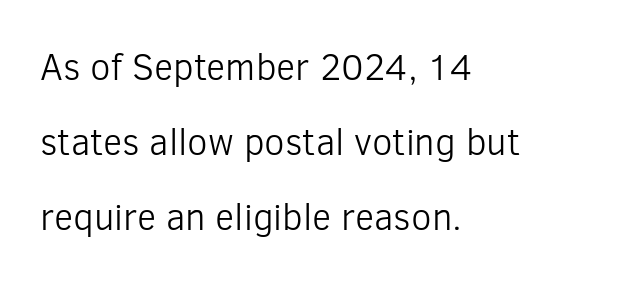
Q: Is the text bold? A: No.
Q: Is the text italic (slanted)? A: No, it is upright.
Q: Is the typeface a serif or a sans-serif typeface? A: Sans-serif.
Q: Is the text underlined? A: No.
Q: How is the paragraph aligned? A: Left-aligned.
Q: Is the spacing between letters normal or unusually wide? A: Normal.
Q: Is the spacing between lines tight, normal or loose? A: Loose.
Q: Width (condensed, normal, or wide)? A: Normal.
Q: Stroke contrast? A: Low.
Q: x-height? A: Medium.
Q: Monospaced? A: No.
